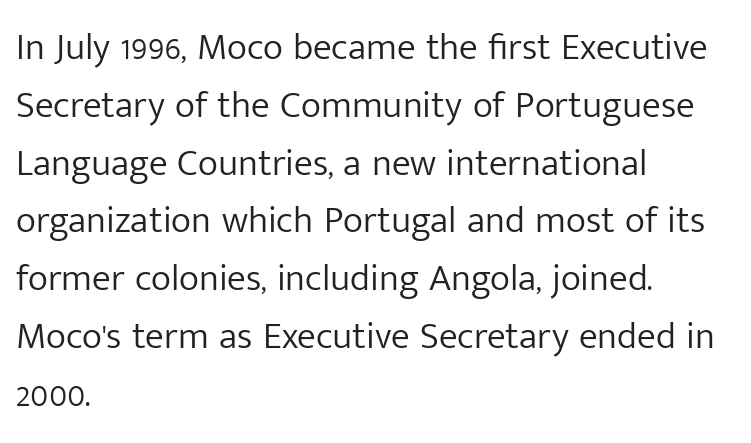
Q: Is the text bold? A: No.
Q: Is the text italic (slanted)? A: No, it is upright.
Q: Is the typeface a serif or a sans-serif typeface? A: Sans-serif.
Q: Is the text underlined? A: No.
Q: How is the paragraph aligned? A: Left-aligned.
Q: Is the spacing between letters normal or unusually wide? A: Normal.
Q: Is the spacing between lines tight, normal or loose? A: Normal.
Q: Width (condensed, normal, or wide)? A: Normal.
Q: Stroke contrast? A: Low.
Q: x-height? A: Medium.
Q: Monospaced? A: No.
